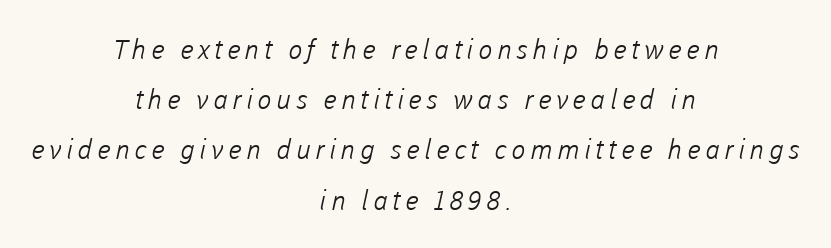
{"bold": "no", "underline": "no", "align": "center", "line_spacing_ratio": 1.86, "glyph_px": 27}
